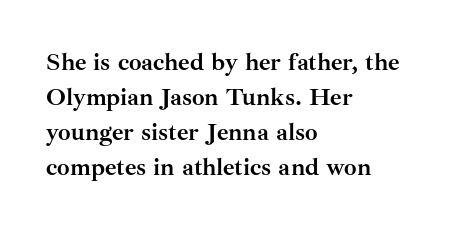
Nope, not italic — everything's standing straight. Regular leading. Teacher's note: observe the even left margin — that is flush-left alignment. The space beneath each line is pristine and unruled. Glyph-to-glyph distance matches everyday printed text.
